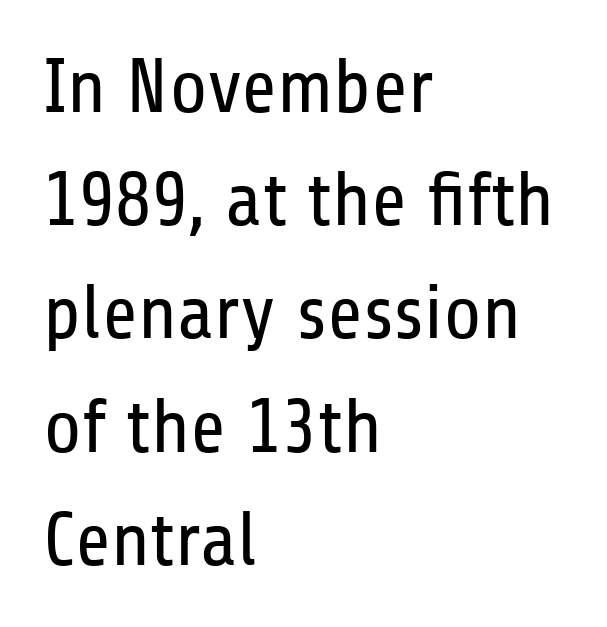
The image shows 77 px regular-weight, condensed sans-serif type, upright; set left-aligned, normal line spacing (1.47x), normal letter spacing, not underlined; low stroke contrast and a medium x-height.
